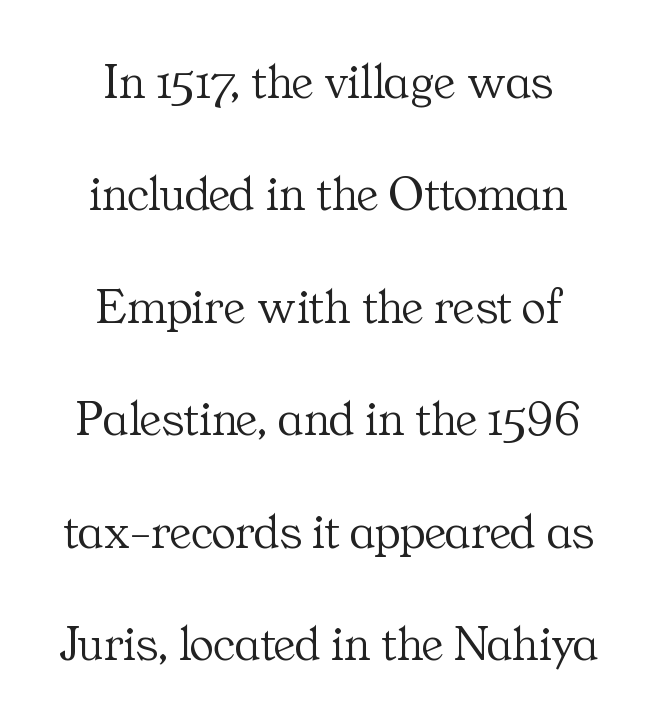
{"serif": "yes", "italic": "no", "bold": "no", "weight": "light", "width": "normal", "stroke_contrast": "medium", "x_height": "medium", "monospaced": "no", "underline": "no", "align": "center", "line_spacing": "loose", "line_spacing_ratio": 2.25, "letter_spacing": "normal", "letter_spacing_em": 0.0, "glyph_px": 50}
